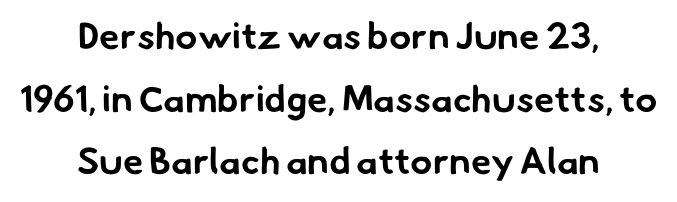
Q: Is the text bold? A: Yes.
Q: Is the typeface a serif or a sans-serif typeface? A: Sans-serif.
Q: Is the text underlined? A: No.
Q: How is the paragraph aligned? A: Centered.
Q: Is the spacing between letters normal or unusually wide? A: Normal.
Q: Is the spacing between lines tight, normal or loose? A: Normal.
Q: Width (condensed, normal, or wide)? A: Normal.
Q: Stroke contrast? A: Low.
Q: x-height? A: Small.
Q: Monospaced? A: No.
